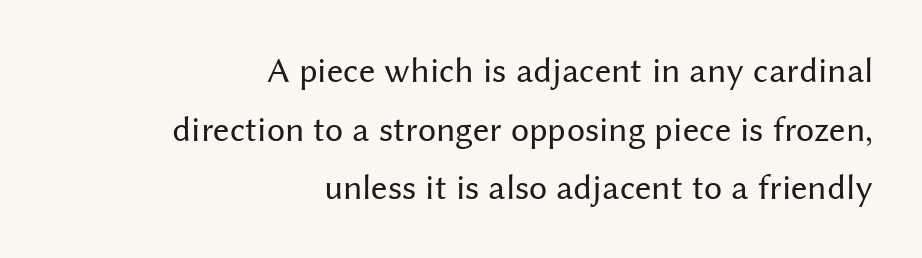
Q: Is the text bold? A: No.
Q: Is the text italic (slanted)? A: No, it is upright.
Q: Is the typeface a serif or a sans-serif typeface? A: Sans-serif.
Q: Is the text underlined? A: No.
Q: How is the paragraph aligned? A: Right-aligned.
Q: Is the spacing between letters normal or unusually wide? A: Normal.
Q: Is the spacing between lines tight, normal or loose? A: Normal.
Q: Width (condensed, normal, or wide)? A: Normal.
Q: Stroke contrast? A: Medium.
Q: x-height? A: Medium.
Q: Monospaced? A: No.
